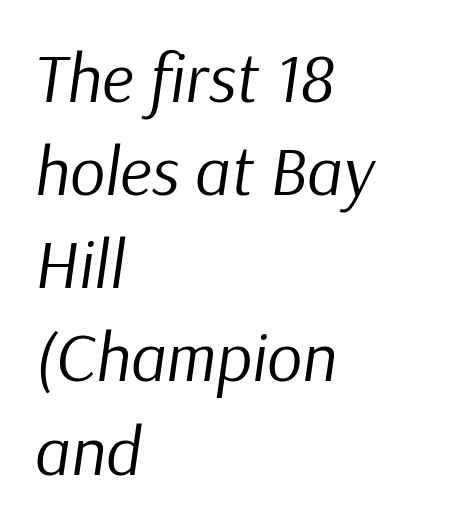
The image shows 69 px regular-weight type, italic (leaning right); set left-aligned, normal line spacing (1.35x), normal letter spacing, not underlined; low stroke contrast and a medium x-height.
